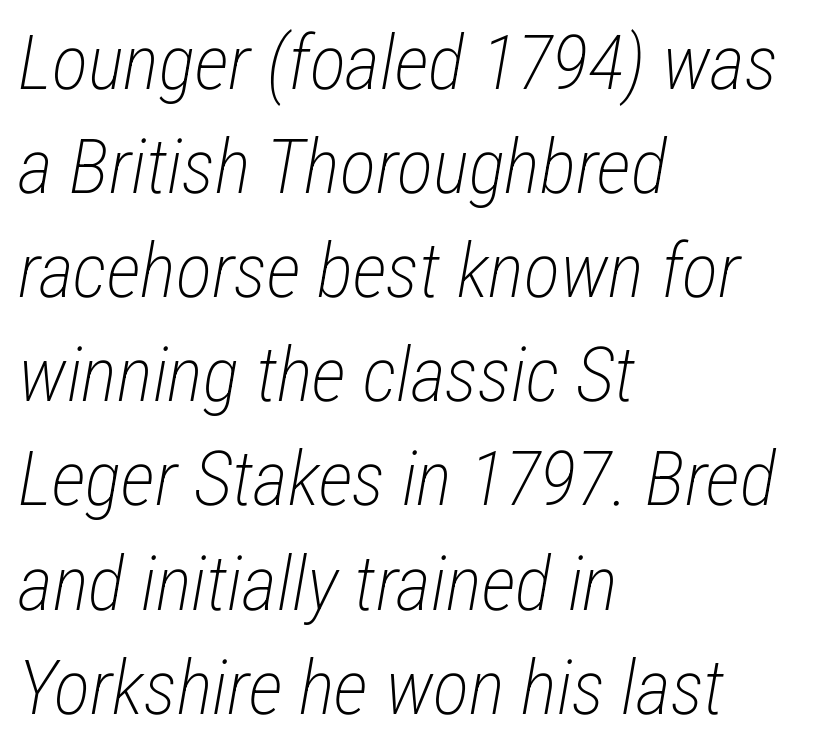
The image shows 76 px light, condensed type, italic (leaning right); set left-aligned, normal line spacing (1.37x), normal letter spacing, not underlined; low stroke contrast and a medium x-height.
